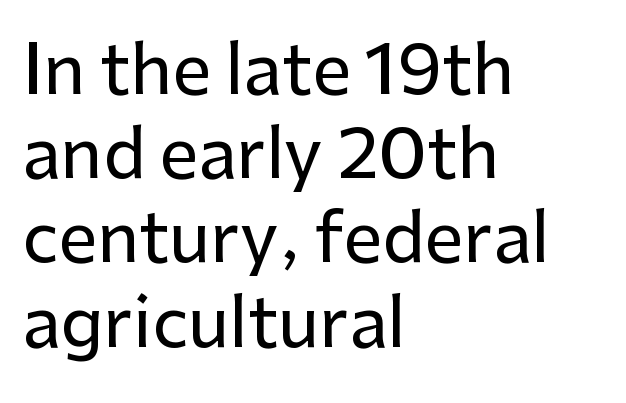
Q: Is the text italic (slanted)? A: No, it is upright.
Q: Is the typeface a serif or a sans-serif typeface? A: Sans-serif.
Q: Is the text underlined? A: No.
Q: How is the paragraph aligned? A: Left-aligned.
Q: Is the spacing between letters normal or unusually wide? A: Normal.
Q: Width (condensed, normal, or wide)? A: Normal.
Q: Stroke contrast? A: Low.
Q: x-height? A: Medium.
Q: Monospaced? A: No.
